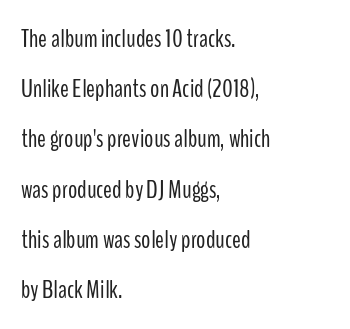
The image shows 26 px text type, upright; set left-aligned, loose line spacing (1.93x), normal letter spacing, not underlined.
